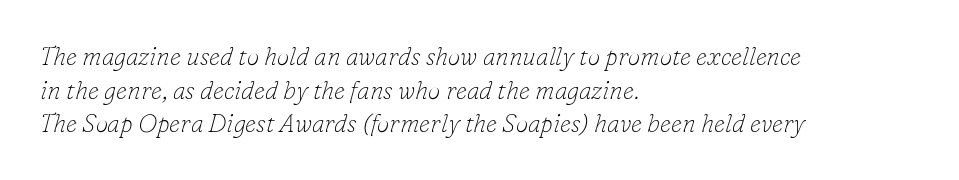
Italic: yes, the glyphs are oblique. The compositor pushed each line to the left boundary. Standard letterfit; no display-style spreading of the glyphs. One glance says typical: line gaps are just what's usual. The face looks like a standard text weight, possibly lighter. Check the space under the baseline: it is left empty.
